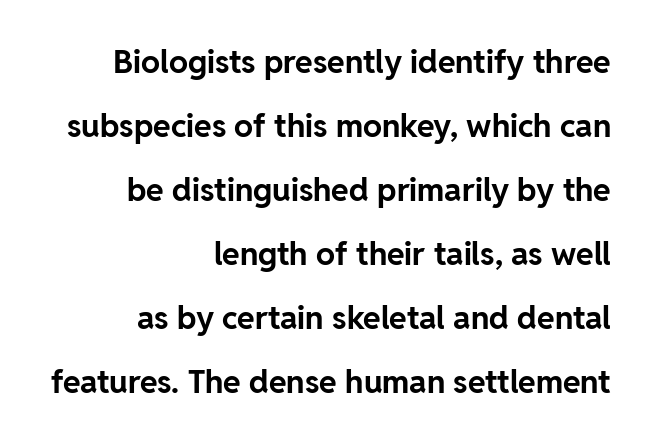
The image shows 32 px bold sans-serif type, upright; set right-aligned, loose line spacing (2.0x), normal letter spacing, not underlined; low stroke contrast and a medium x-height.
